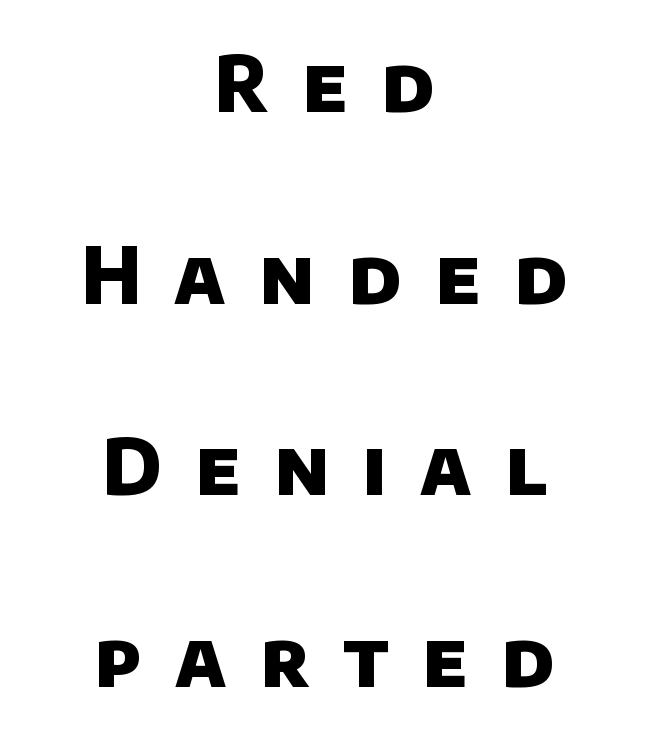
Q: Is the text bold? A: Yes.
Q: Is the typeface a serif or a sans-serif typeface? A: Sans-serif.
Q: Is the text underlined? A: No.
Q: How is the paragraph aligned? A: Centered.
Q: Is the spacing between letters normal or unusually wide? A: Unusually wide.
Q: Is the spacing between lines tight, normal or loose? A: Loose.
Q: Width (condensed, normal, or wide)? A: Normal.
Q: Stroke contrast? A: Low.
Q: x-height? A: Large.
Q: Monospaced? A: No.
